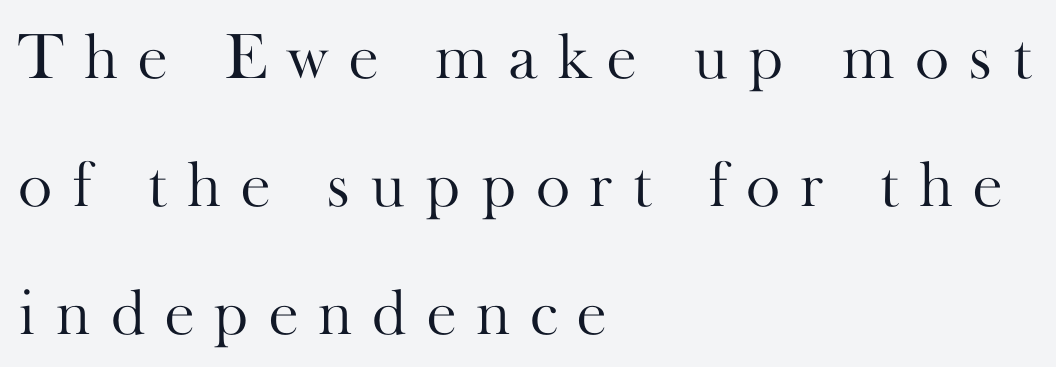
Ordinary non-slanted type is in use. Each letter keeps its own natural width here, so spacing adapts to shape. Unbolded letterforms with no extra heft. Successive baselines arrive slowly, with a big drop between each.
